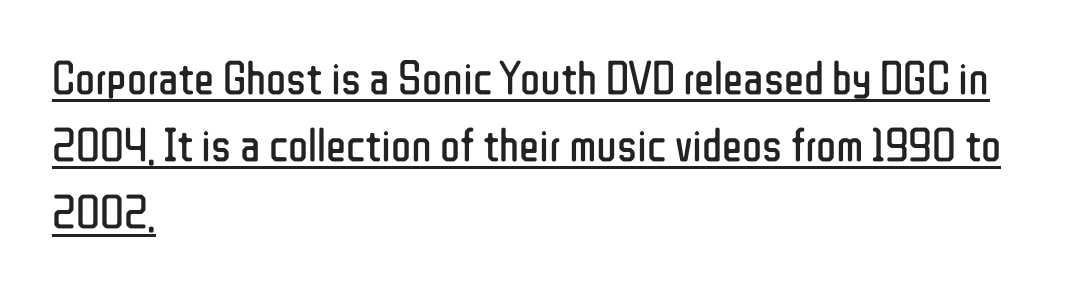
Is there much room between lines? A standard amount, neither cramped nor airy. The characters display no serif detailing; their extremities are plain. The letters advance in unequal steps, a hallmark of proportional type. The face used here is rendered with its standard letterfit.
